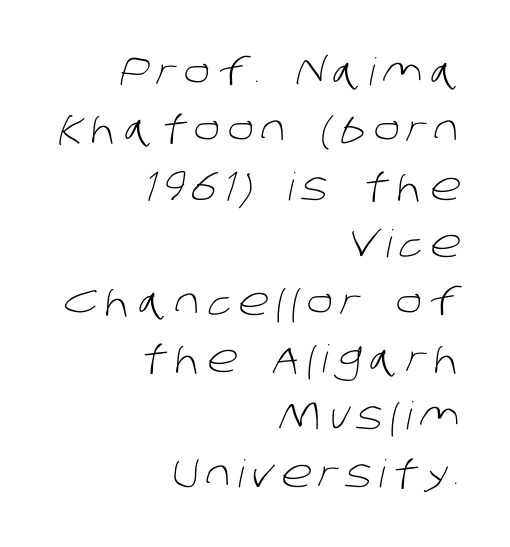
{"serif": "no", "bold": "no", "weight": "light", "width": "normal", "stroke_contrast": "low", "x_height": "large", "monospaced": "no", "underline": "no", "align": "right", "line_spacing": "normal", "line_spacing_ratio": 1.51, "letter_spacing": "wide", "letter_spacing_em": 0.2, "glyph_px": 38}
